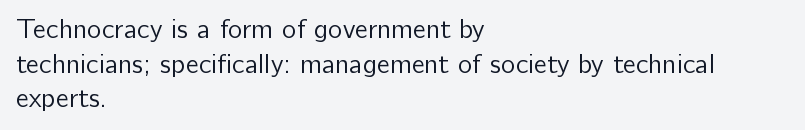
The block of text has a typical density, with ordinary space between rows. Which margin do the lines hug? The left one — the right edge is uneven. The space directly below the letters is spotless. This is the regular roman posture of the typeface. Does extra space separate the letters? No, they use regular spacing.
